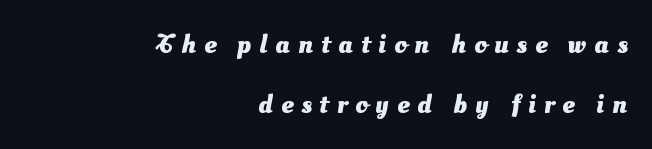
The image shows 27 px bold type; set right-aligned, loose line spacing (2.22x), unusually wide letter spacing (+0.3 em), not underlined.
